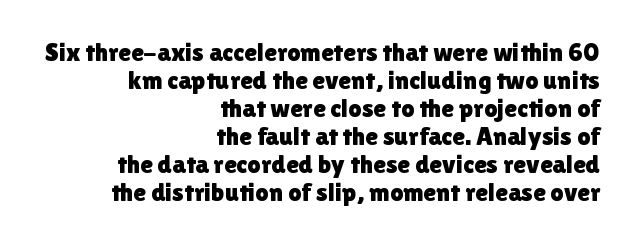
Letter spacing: default. No word sits above an underline. The line-height multiplier appears low, near solid setting. This is roman type, the default non-slanted kind.
